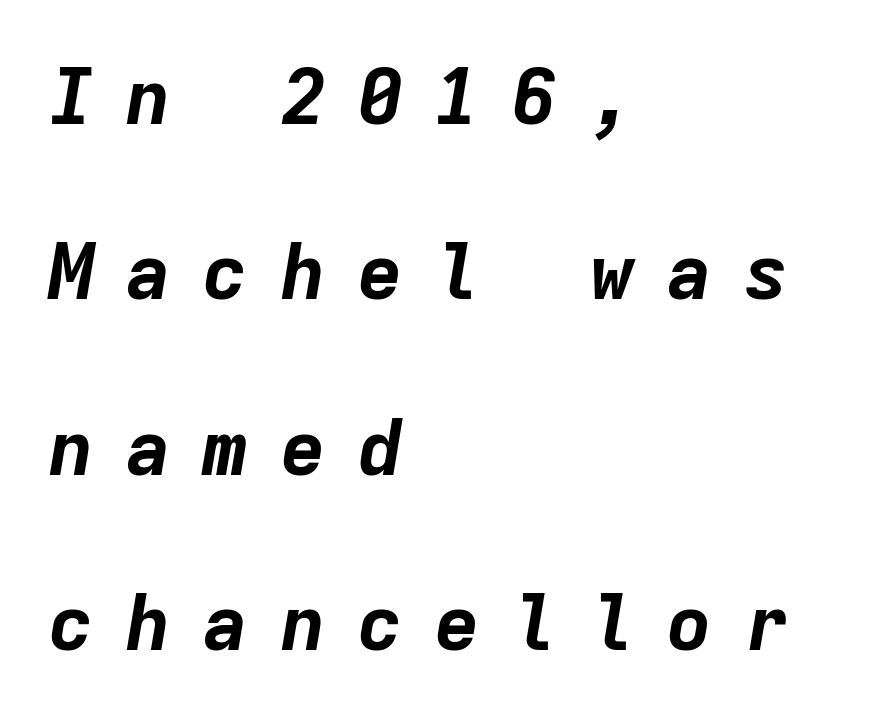
Q: Is the text bold? A: Yes.
Q: Is the text italic (slanted)? A: Yes, it leans right by about 9 degrees.
Q: Is the text underlined? A: No.
Q: How is the paragraph aligned? A: Left-aligned.
Q: Is the spacing between letters normal or unusually wide? A: Unusually wide.
Q: Is the spacing between lines tight, normal or loose? A: Loose.
Q: Width (condensed, normal, or wide)? A: Normal.
Q: Stroke contrast? A: Low.
Q: x-height? A: Medium.
Q: Monospaced? A: Yes.
